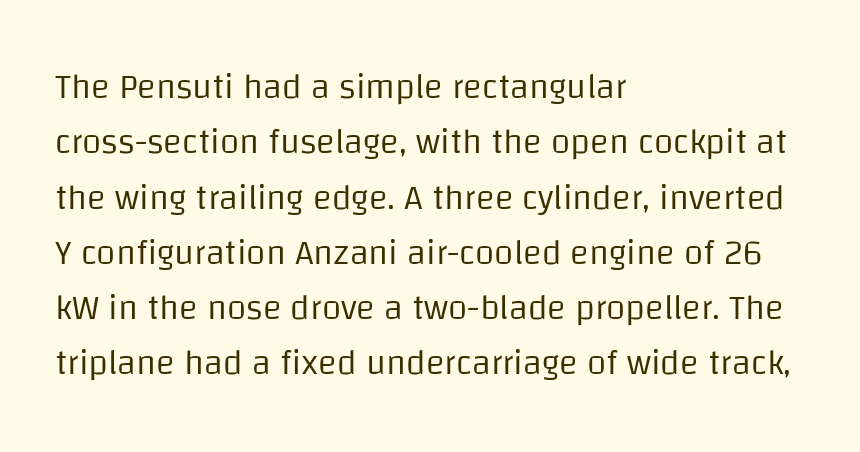
The type family on display is of the sans-serif kind. These lines were composed using upright roman letters. The type is set solid horizontally, with unmodified tracking. Compared with a centered layout, this one pins lines to the left instead. The passage shown is not bold in any degree.
